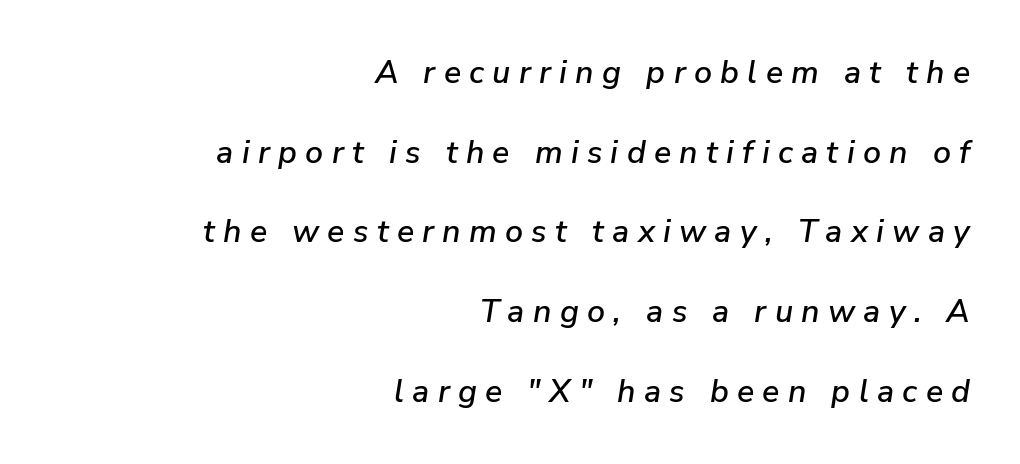
The image shows 32 px text type, italic (leaning right); set right-aligned, loose line spacing (2.49x), unusually wide letter spacing (+0.26 em), not underlined; low stroke contrast and a medium x-height.
